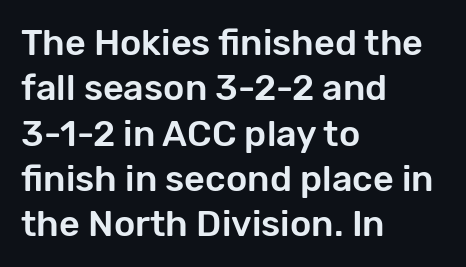
{"serif": "no", "italic": "no", "width": "normal", "stroke_contrast": "low", "x_height": "medium", "monospaced": "no", "underline": "no", "align": "left", "line_spacing": "normal", "line_spacing_ratio": 1.26, "letter_spacing": "normal", "letter_spacing_em": 0.0, "glyph_px": 36}
